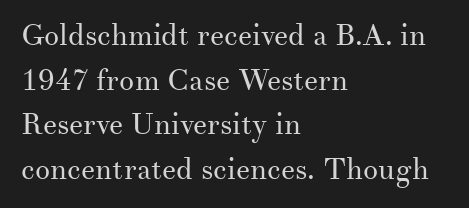
These lines stack with their left ends in a neat column. The axis of the letterforms is exactly vertical. In terms of letterspacing, this is plain default setting. Compared with typical paragraphs, the rows here are spaced about the same.
